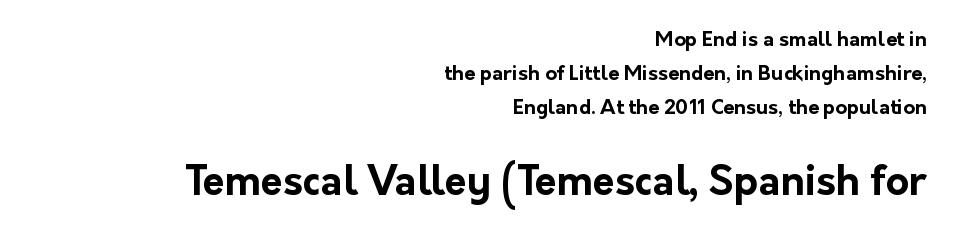
The image shows 40 px bold sans-serif type, upright; set right-aligned, normal line spacing (1.7x), normal letter spacing, not underlined; the second (bottom) block is 2.0x larger; low stroke contrast and a medium x-height.
